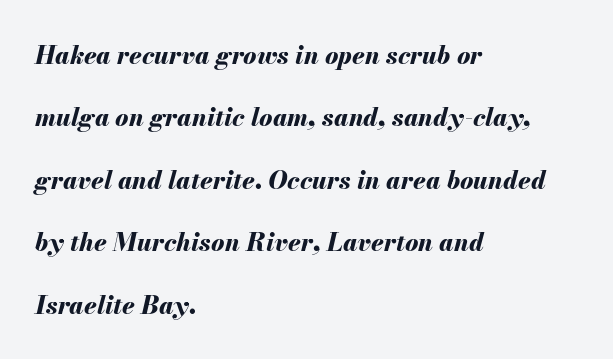
The compositor pushed each line to the left boundary. The whole block is typeset with a tilt. Each glyph is drawn with heavy, bold strokes. Characters follow at the spacing the type designer built in.
